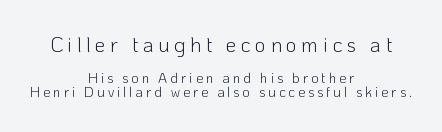
{"italic": "no", "bold": "no", "underline": "no", "align": "center", "line_spacing": "tight", "line_spacing_ratio": 1.01, "letter_spacing": "wide", "letter_spacing_em": 0.21, "larger_block": "first", "size_ratio": 1.5, "glyph_px": 21}
